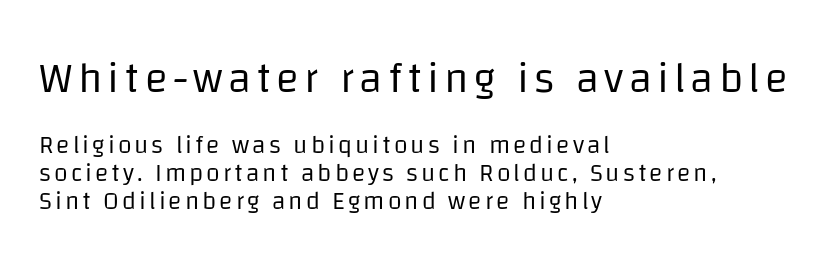
Style check: upright. Unbolded letterforms with no extra heft. Caption: upper text group enlarged, lower text group reduced. What's the leading like? Squeezed, with rows nearly overlapping. The paragraph shown leans on its left margin. The area under the type is left untouched.
